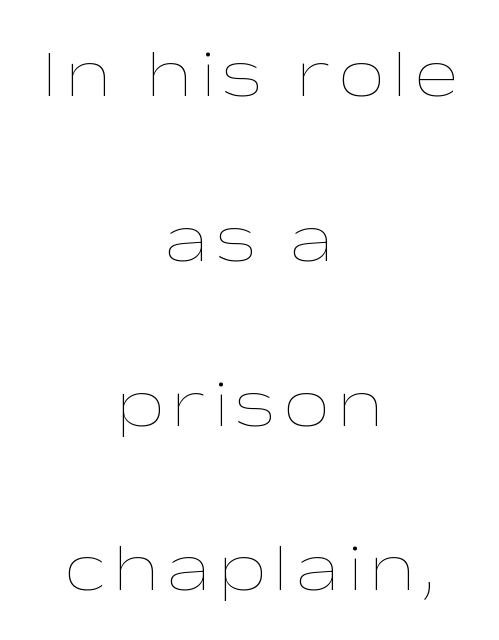
Nobody drew a line under any word here. Regarding leading, the lines here are spaced well apart. Ascenders rise straight up at ninety degrees. The typesetting does not lean heavy: it is not bold. Each letter keeps its own natural width here, so spacing adapts to shape. Neither beginnings nor endings align; midpoints do.
